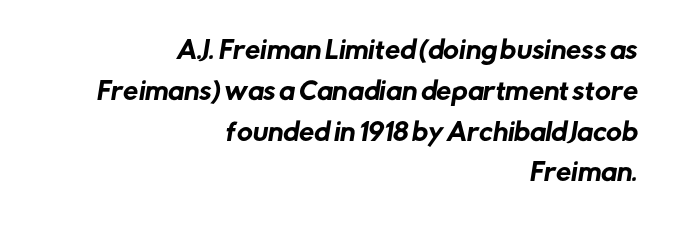
Q: Is the text underlined? A: No.
Q: How is the paragraph aligned? A: Right-aligned.
Q: Is the spacing between letters normal or unusually wide? A: Normal.
Q: Is the spacing between lines tight, normal or loose? A: Normal.
